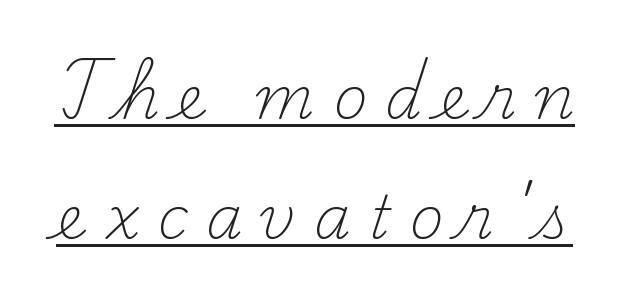
The image shows 59 px light type; set loose line spacing (2.04x), unusually wide letter spacing (+0.3 em), underlined; medium stroke contrast and a small x-height.
